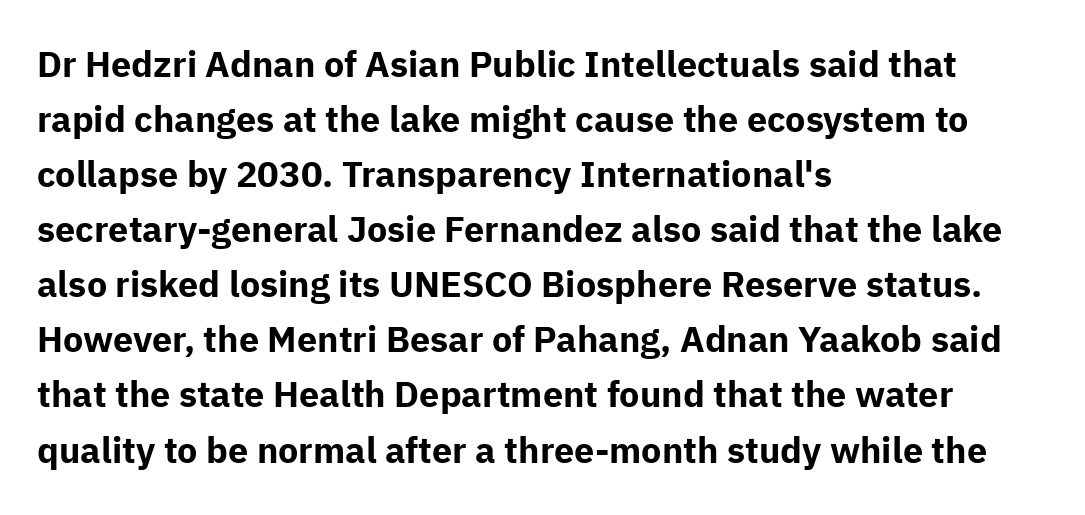
The type sits square on the baseline with zero lean. Does the leading feel generous? No, just average. Typesetter's note: full bold, strokes at maximum text heaviness. Note: no serifs on the glyphs.
